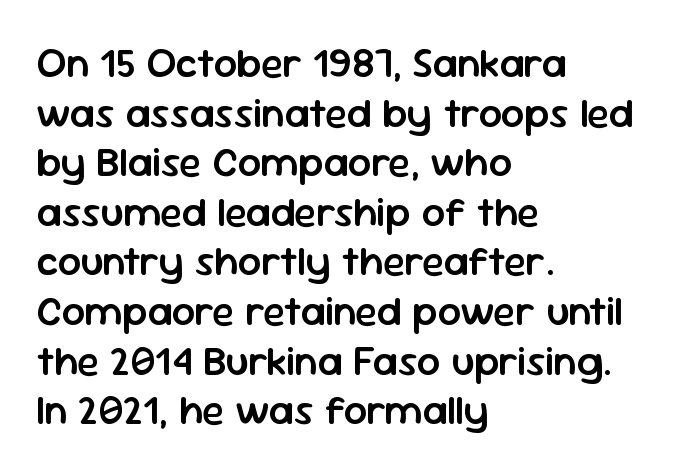
Q: Is the text bold? A: Semi-bold.
Q: Is the text italic (slanted)? A: No, it is upright.
Q: Is the typeface a serif or a sans-serif typeface? A: Sans-serif.
Q: Is the text underlined? A: No.
Q: How is the paragraph aligned? A: Left-aligned.
Q: Is the spacing between letters normal or unusually wide? A: Normal.
Q: Width (condensed, normal, or wide)? A: Normal.
Q: Stroke contrast? A: Low.
Q: x-height? A: Medium.
Q: Monospaced? A: No.
